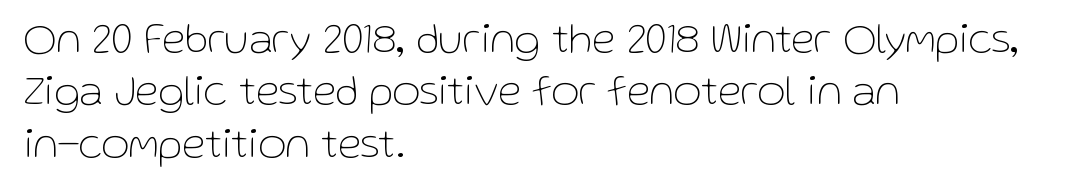
{"serif": "no", "italic": "no", "bold": "no", "weight": "thin", "width": "normal", "stroke_contrast": "low", "x_height": "medium", "monospaced": "no", "underline": "no", "align": "left", "line_spacing_ratio": 1.22, "letter_spacing": "normal", "letter_spacing_em": 0.0, "glyph_px": 43}
